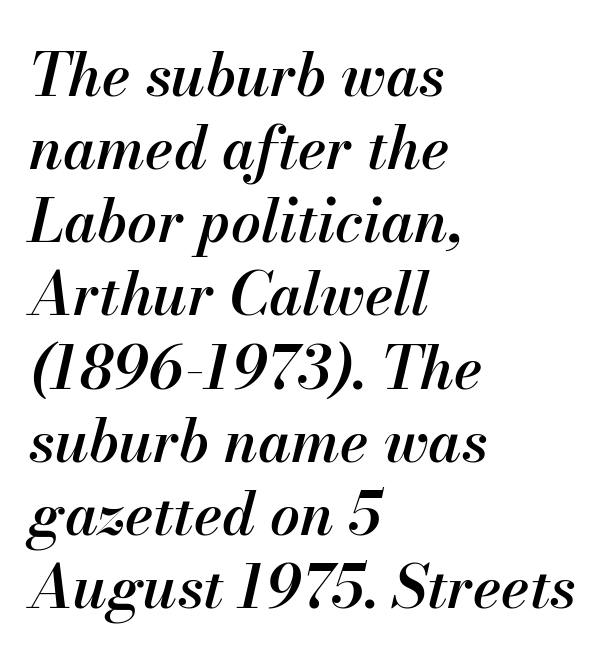
Q: Is the text bold? A: Semi-bold.
Q: Is the text italic (slanted)? A: Yes, it leans right by about 13 degrees.
Q: Is the text underlined? A: No.
Q: How is the paragraph aligned? A: Left-aligned.
Q: Is the spacing between letters normal or unusually wide? A: Normal.
Q: Width (condensed, normal, or wide)? A: Normal.
Q: Stroke contrast? A: Medium.
Q: x-height? A: Small.
Q: Monospaced? A: No.
